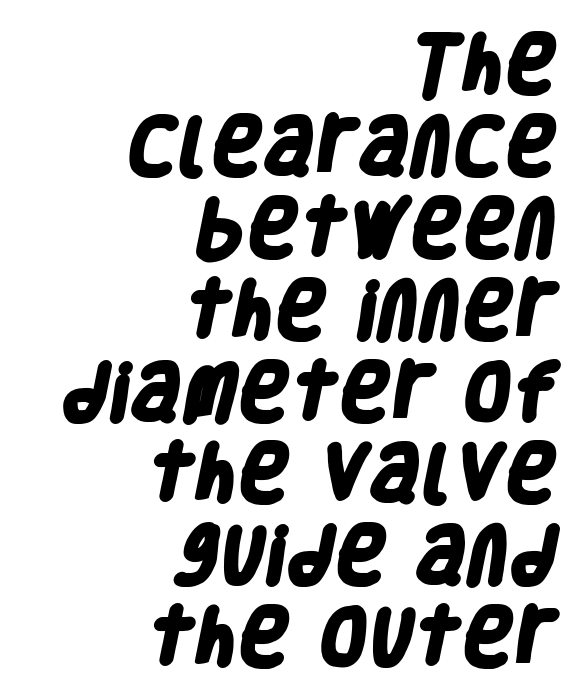
Q: Is the text bold? A: Yes.
Q: Is the typeface a serif or a sans-serif typeface? A: Sans-serif.
Q: Is the text underlined? A: No.
Q: How is the paragraph aligned? A: Right-aligned.
Q: Is the spacing between letters normal or unusually wide? A: Normal.
Q: Is the spacing between lines tight, normal or loose? A: Normal.
Q: Width (condensed, normal, or wide)? A: Condensed.
Q: Stroke contrast? A: Low.
Q: x-height? A: Large.
Q: Monospaced? A: No.
